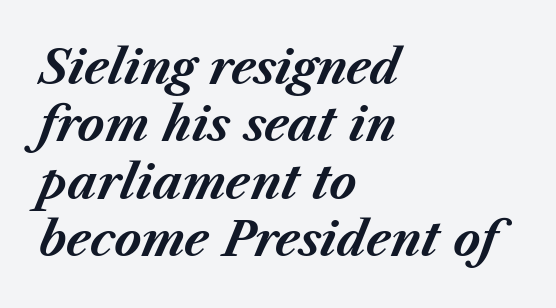
The image shows 46 px bold type, italic (leaning right); set left-aligned, normal line spacing (1.25x), normal letter spacing, not underlined; medium stroke contrast and a medium x-height.
